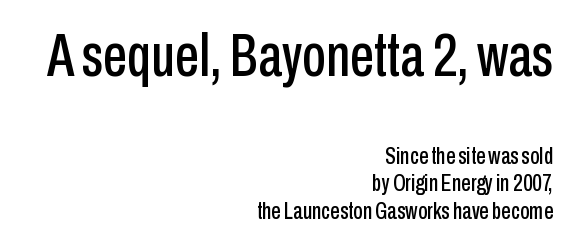
Q: Is the text italic (slanted)? A: No, it is upright.
Q: Is the typeface a serif or a sans-serif typeface? A: Sans-serif.
Q: Is the text underlined? A: No.
Q: How is the paragraph aligned? A: Right-aligned.
Q: Is the spacing between letters normal or unusually wide? A: Normal.
Q: Which block of text is set in a larger size, the first (top) or the second (bottom)? A: The first (top) one.
Q: Width (condensed, normal, or wide)? A: Condensed.
Q: Stroke contrast? A: Low.
Q: x-height? A: Medium.
Q: Monospaced? A: No.
